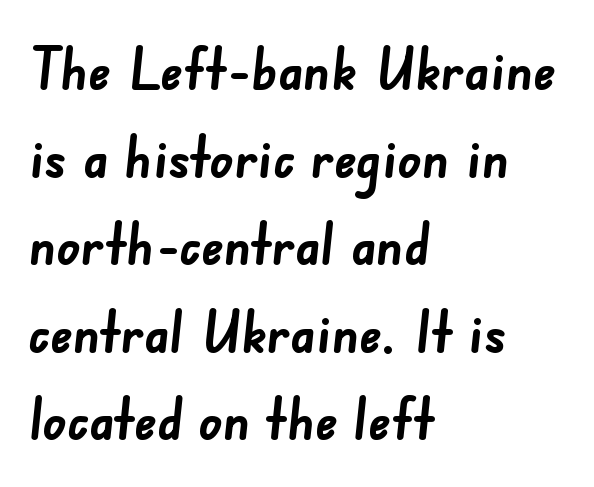
Q: Is the text bold? A: Yes.
Q: Is the typeface a serif or a sans-serif typeface? A: Sans-serif.
Q: Is the text underlined? A: No.
Q: How is the paragraph aligned? A: Left-aligned.
Q: Is the spacing between letters normal or unusually wide? A: Normal.
Q: Is the spacing between lines tight, normal or loose? A: Normal.
Q: Width (condensed, normal, or wide)? A: Normal.
Q: Stroke contrast? A: Low.
Q: x-height? A: Small.
Q: Monospaced? A: No.
